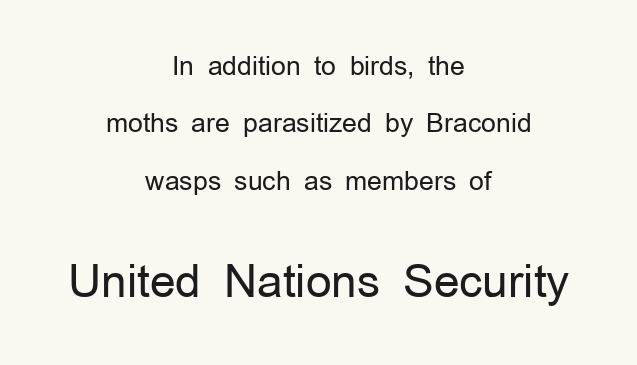
Q: Is the text bold? A: No.
Q: Is the text italic (slanted)? A: No, it is upright.
Q: Is the typeface a serif or a sans-serif typeface? A: Sans-serif.
Q: Is the text underlined? A: No.
Q: How is the paragraph aligned? A: Centered.
Q: Is the spacing between letters normal or unusually wide? A: Normal.
Q: Is the spacing between lines tight, normal or loose? A: Loose.
Q: Which block of text is set in a larger size, the first (top) or the second (bottom)? A: The second (bottom) one.
Q: Width (condensed, normal, or wide)? A: Normal.
Q: Stroke contrast? A: Low.
Q: x-height? A: Medium.
Q: Monospaced? A: No.
